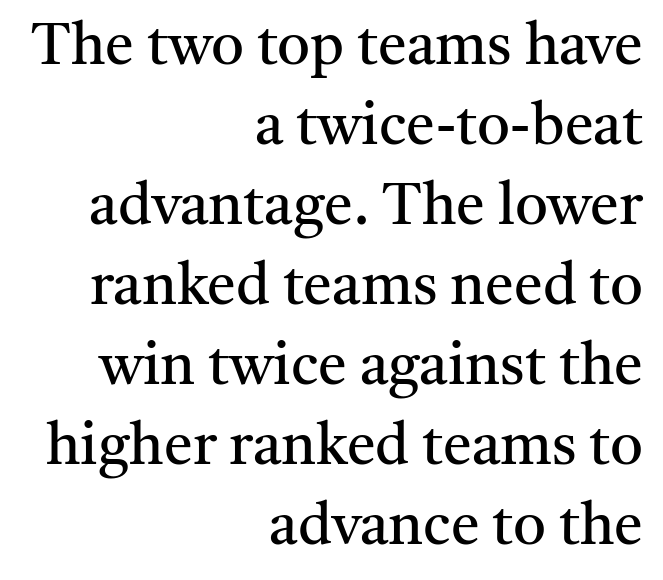
Q: Is the text bold? A: No.
Q: Is the text italic (slanted)? A: No, it is upright.
Q: Is the typeface a serif or a sans-serif typeface? A: Serif.
Q: Is the text underlined? A: No.
Q: How is the paragraph aligned? A: Right-aligned.
Q: Is the spacing between letters normal or unusually wide? A: Normal.
Q: Is the spacing between lines tight, normal or loose? A: Normal.
Q: Width (condensed, normal, or wide)? A: Normal.
Q: Stroke contrast? A: Medium.
Q: x-height? A: Medium.
Q: Monospaced? A: No.
